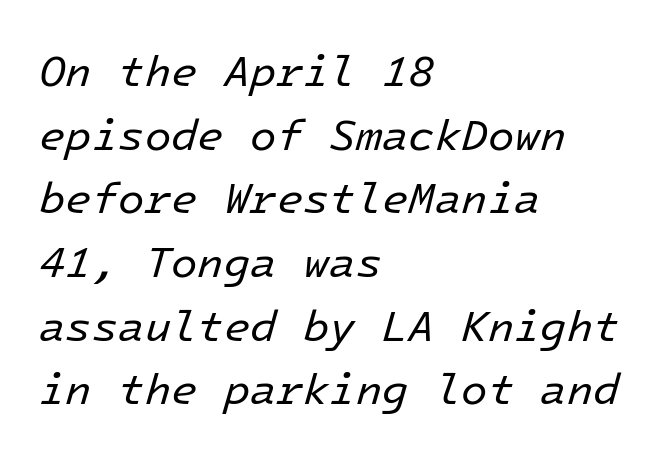
Q: Is the text bold? A: No.
Q: Is the text italic (slanted)? A: Yes, it leans right by about 16 degrees.
Q: Is the text underlined? A: No.
Q: How is the paragraph aligned? A: Left-aligned.
Q: Is the spacing between letters normal or unusually wide? A: Normal.
Q: Is the spacing between lines tight, normal or loose? A: Normal.
Q: Width (condensed, normal, or wide)? A: Normal.
Q: Stroke contrast? A: Low.
Q: x-height? A: Medium.
